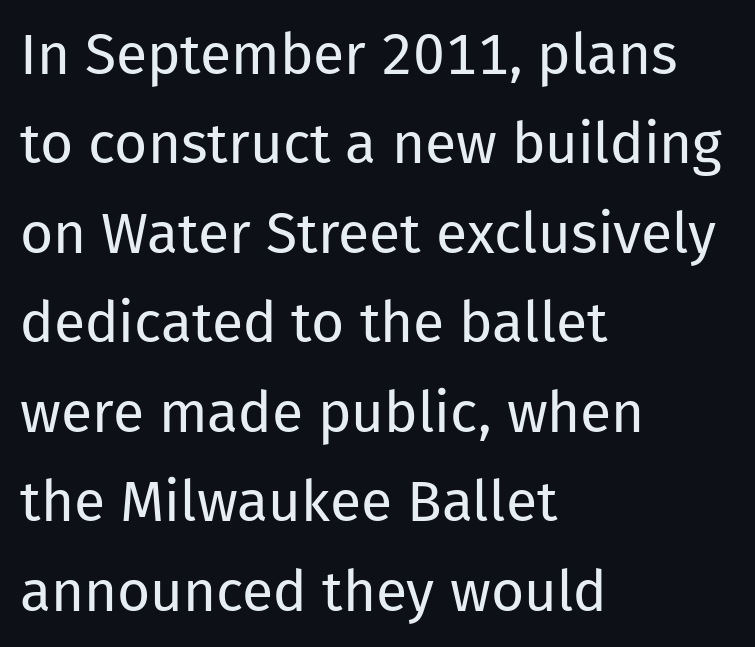
The image shows 57 px regular-weight sans-serif type, upright; set left-aligned, normal line spacing (1.57x), normal letter spacing, not underlined; low stroke contrast and a medium x-height.
